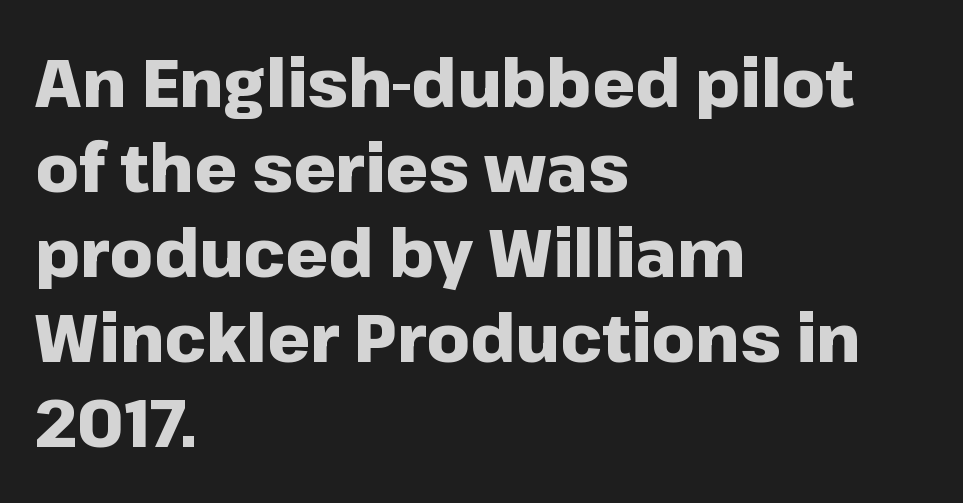
The letters stand straight up with perfectly vertical stems. What weight is shown? A full bold with thick strokes. You could call the tracking neutral — neither tight nor loose. Each letter keeps its own natural width here, so spacing adapts to shape.
